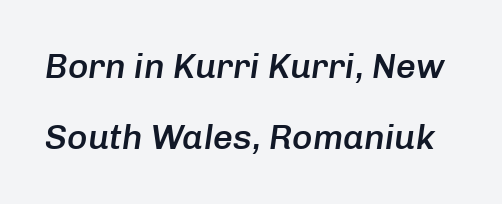
The face used here is proportionally spaced, like ordinary book or web type. Inter-character spacing is left at the font's built-in metrics. Yep, that's italic — everything's leaning. This block would shrink considerably if given ordinary leading; it's expanded now. The words here are not underlined. These words are printed semibold, heavier than regular yet not bold.
